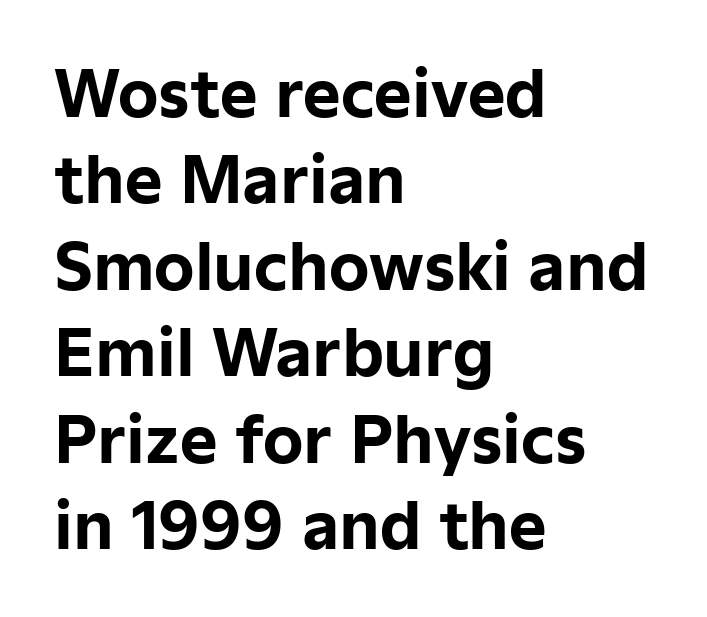
The image shows 64 px bold sans-serif type, upright; set left-aligned, normal line spacing (1.35x), normal letter spacing, not underlined; low stroke contrast and a medium x-height.
